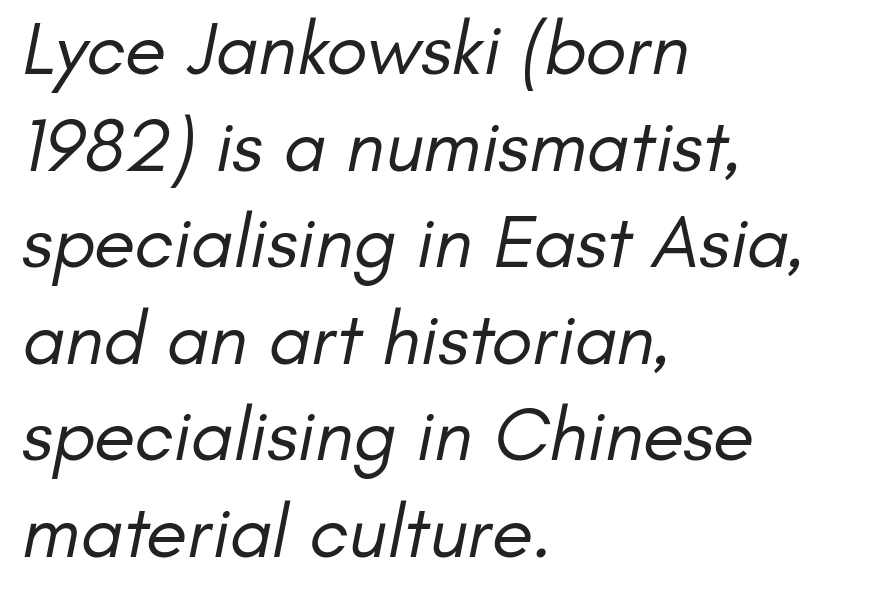
Q: Is the text bold? A: No.
Q: Is the typeface a serif or a sans-serif typeface? A: Sans-serif.
Q: Is the text underlined? A: No.
Q: How is the paragraph aligned? A: Left-aligned.
Q: Is the spacing between letters normal or unusually wide? A: Normal.
Q: Is the spacing between lines tight, normal or loose? A: Normal.
Q: Width (condensed, normal, or wide)? A: Normal.
Q: Stroke contrast? A: Low.
Q: x-height? A: Small.
Q: Monospaced? A: No.
